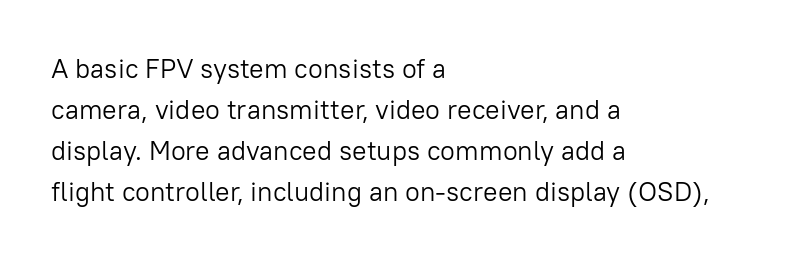
The image shows 27 px text type, upright; set left-aligned, normal line spacing (1.52x), normal letter spacing, not underlined.
